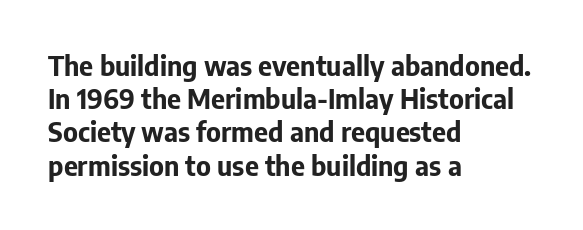
The image shows 27 px bold type, upright; set left-aligned, line spacing 1.23x, normal letter spacing, not underlined.
